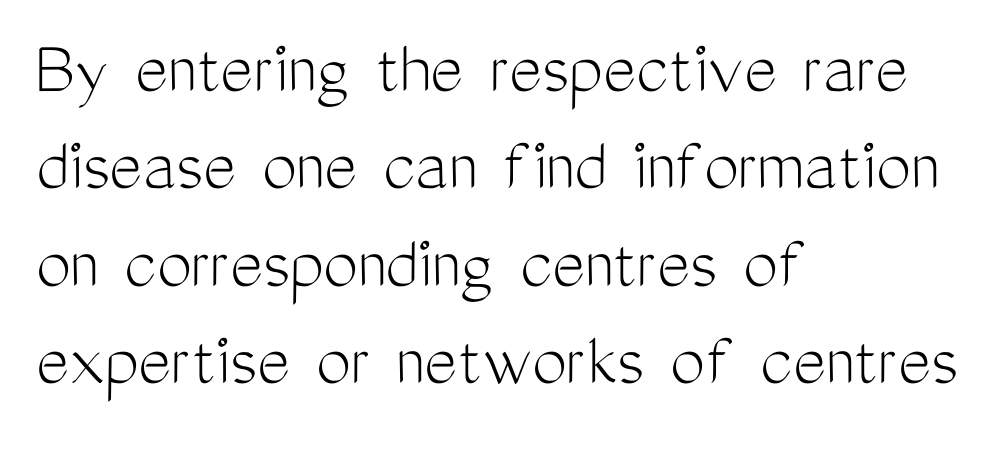
Q: Is the text bold? A: No.
Q: Is the text italic (slanted)? A: No, it is upright.
Q: Is the typeface a serif or a sans-serif typeface? A: Sans-serif.
Q: Is the text underlined? A: No.
Q: How is the paragraph aligned? A: Left-aligned.
Q: Is the spacing between letters normal or unusually wide? A: Normal.
Q: Is the spacing between lines tight, normal or loose? A: Normal.
Q: Width (condensed, normal, or wide)? A: Condensed.
Q: Stroke contrast? A: Medium.
Q: x-height? A: Medium.
Q: Monospaced? A: No.
